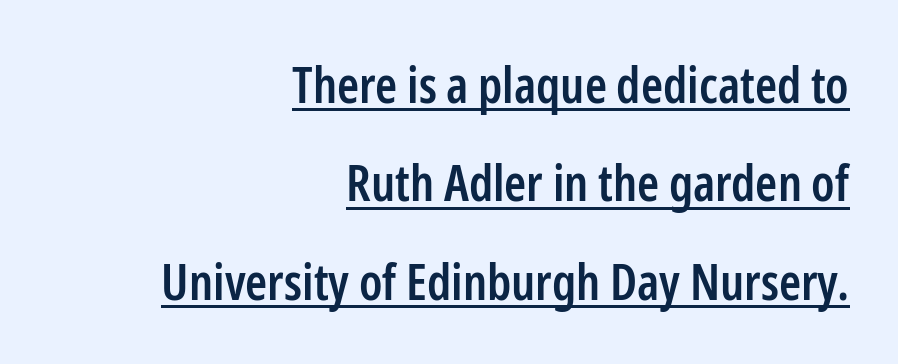
Q: Is the text bold? A: Semi-bold.
Q: Is the text italic (slanted)? A: No, it is upright.
Q: Is the typeface a serif or a sans-serif typeface? A: Sans-serif.
Q: Is the text underlined? A: Yes.
Q: How is the paragraph aligned? A: Right-aligned.
Q: Is the spacing between letters normal or unusually wide? A: Normal.
Q: Is the spacing between lines tight, normal or loose? A: Loose.
Q: Width (condensed, normal, or wide)? A: Condensed.
Q: Stroke contrast? A: Low.
Q: x-height? A: Medium.
Q: Monospaced? A: No.
